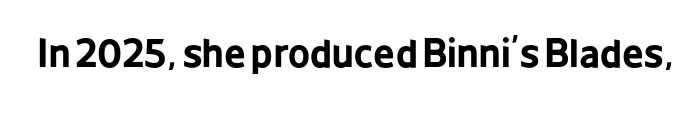
{"serif": "no", "italic": "no", "bold": "yes", "weight": "bold", "width": "condensed", "stroke_contrast": "low", "x_height": "medium", "monospaced": "no", "underline": "no", "letter_spacing": "normal", "letter_spacing_em": 0.0, "glyph_px": 38}
